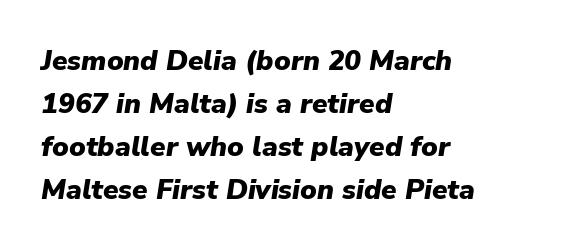
The area under the type is left untouched. What stands out about the letter spacing? Nothing — it is the standard amount. The specimen reads as italic at a glance. The compositor pushed each line to the left boundary. A normal amount of white space separates one row of letters from the next. Emphasis by weight is at full strength: bold.
